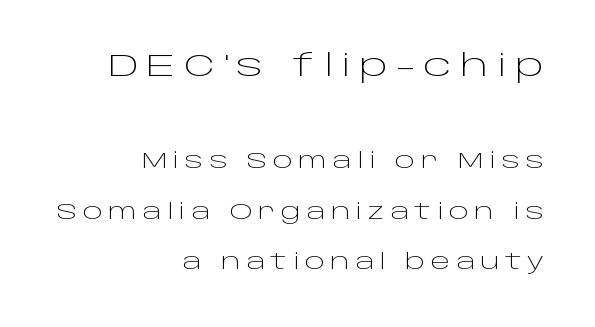
{"serif": "no", "italic": "no", "bold": "no", "weight": "light", "width": "wide", "stroke_contrast": "low", "x_height": "large", "monospaced": "no", "underline": "no", "align": "right", "line_spacing": "loose", "line_spacing_ratio": 2.42, "letter_spacing": "wide", "letter_spacing_em": 0.26, "larger_block": "first", "size_ratio": 1.48, "glyph_px": 31}
